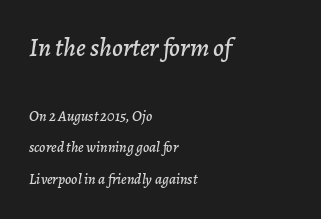
Q: Is the text italic (slanted)? A: Yes, it leans right by about 7 degrees.
Q: Is the text underlined? A: No.
Q: How is the paragraph aligned? A: Left-aligned.
Q: Is the spacing between letters normal or unusually wide? A: Normal.
Q: Is the spacing between lines tight, normal or loose? A: Loose.
Q: Which block of text is set in a larger size, the first (top) or the second (bottom)? A: The first (top) one.
